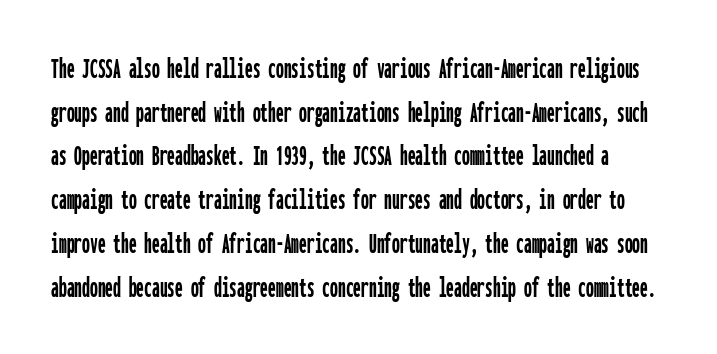
Q: Is the text italic (slanted)? A: No, it is upright.
Q: Is the typeface a serif or a sans-serif typeface? A: Sans-serif.
Q: Is the text underlined? A: No.
Q: Is the spacing between letters normal or unusually wide? A: Normal.
Q: Is the spacing between lines tight, normal or loose? A: Normal.
Q: Width (condensed, normal, or wide)? A: Condensed.
Q: Stroke contrast? A: Low.
Q: x-height? A: Medium.
Q: Monospaced? A: Yes.
